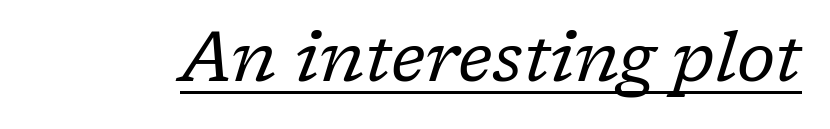
{"serif": "yes", "italic": "yes", "lean": "right", "slant_degrees": 17, "bold": "no", "weight": "regular", "width": "normal", "stroke_contrast": "low", "x_height": "medium", "monospaced": "no", "underline": "yes", "letter_spacing": "normal", "letter_spacing_em": 0.0, "glyph_px": 70}
